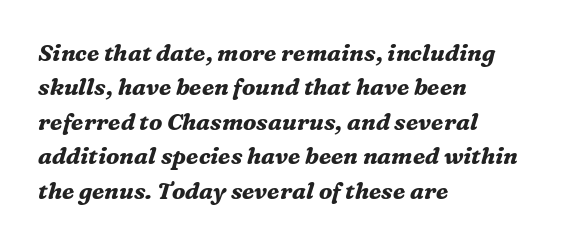
The rendering uses a bold face; every stroke is thick and dark. Reading down the column, the eye jumps a familiar distance to each next line. The tracking reads as untouched default to a designer's eye. Underlining? Definitely not there. Visually the block forms a straight wall on the left and a jagged coastline on the right. The rendering applies a slant to the glyphs.
